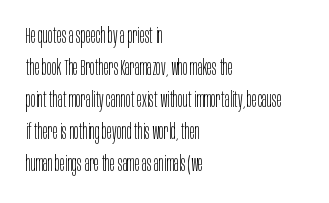
{"italic": "no", "bold": "no", "underline": "no", "align": "left", "line_spacing": "normal", "line_spacing_ratio": 1.52, "letter_spacing": "normal", "letter_spacing_em": 0.0, "glyph_px": 21}
